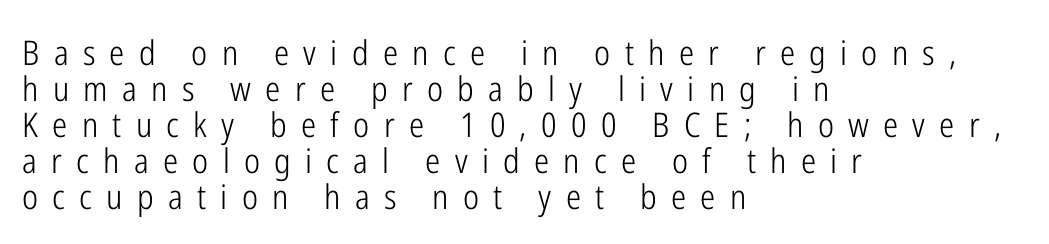
{"serif": "no", "italic": "no", "bold": "no", "weight": "light", "width": "condensed", "stroke_contrast": "low", "x_height": "medium", "monospaced": "no", "underline": "no", "align": "left", "line_spacing": "tight", "line_spacing_ratio": 1.06, "letter_spacing": "wide", "letter_spacing_em": 0.42, "glyph_px": 34}
